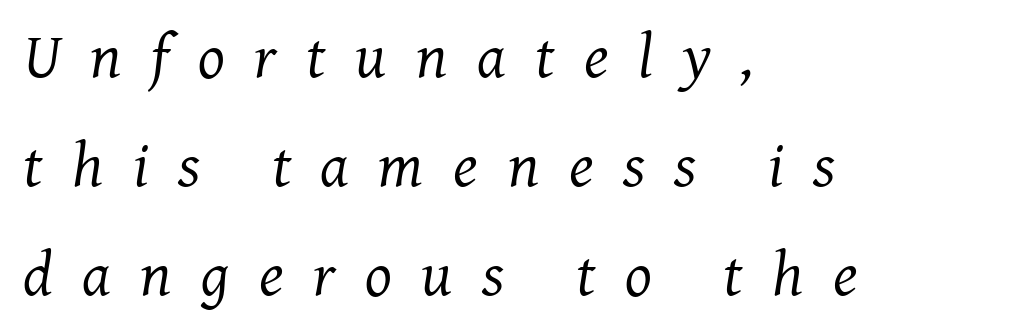
{"serif": "yes", "italic": "yes", "lean": "right", "slant_degrees": 7, "bold": "no", "weight": "regular", "width": "normal", "stroke_contrast": "medium", "x_height": "medium", "monospaced": "no", "underline": "no", "align": "left", "line_spacing_ratio": 1.73, "letter_spacing": "wide", "letter_spacing_em": 0.47, "glyph_px": 63}
